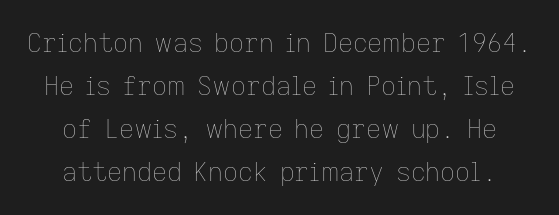
{"italic": "no", "bold": "no", "underline": "no", "line_spacing": "normal", "line_spacing_ratio": 1.65, "letter_spacing": "normal", "letter_spacing_em": 0.0, "glyph_px": 26}
